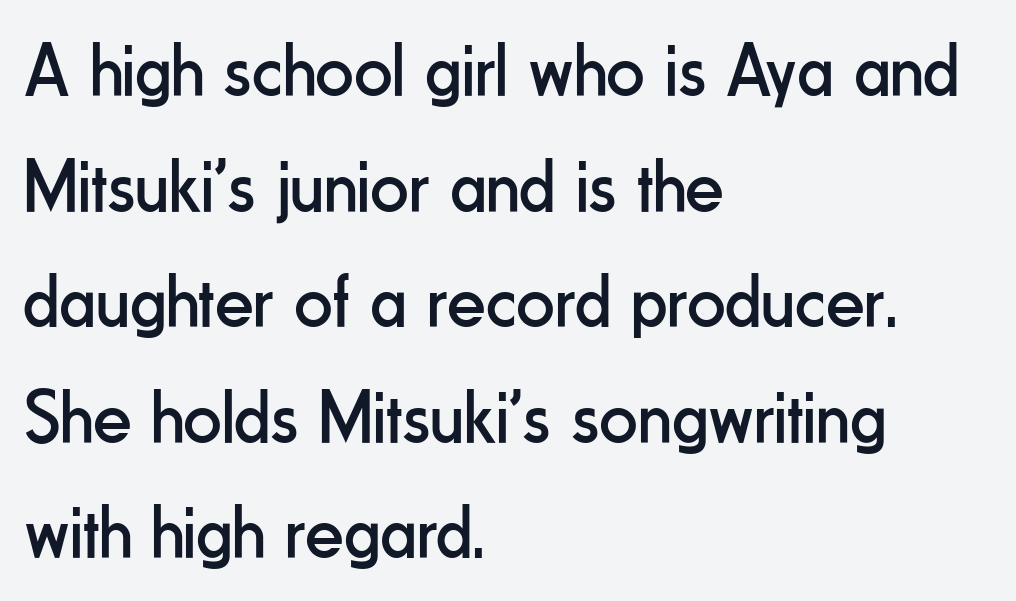
These lines were composed using upright roman letters. The rows are spaced the way most documents space them. Weight: regular or lighter. Varying glyph widths throughout — classic text-font behaviour.
